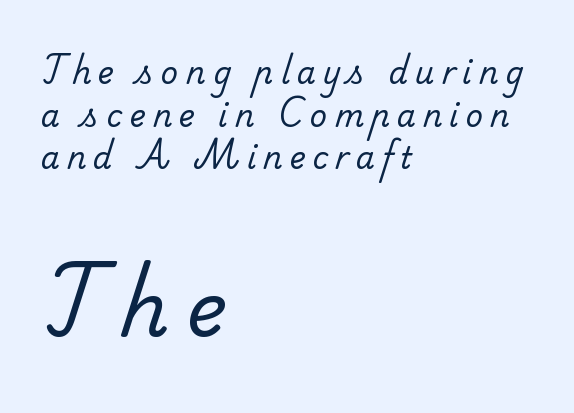
{"serif": "yes", "bold": "no", "weight": "regular", "width": "normal", "stroke_contrast": "low", "x_height": "small", "monospaced": "no", "underline": "no", "align": "left", "line_spacing": "normal", "line_spacing_ratio": 1.42, "letter_spacing": "wide", "letter_spacing_em": 0.24, "larger_block": "second", "size_ratio": 2.53, "glyph_px": 76}
